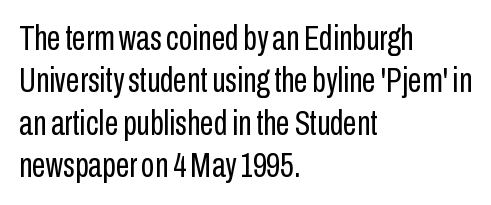
The image shows 35 px regular-weight, condensed sans-serif type, upright; set left-aligned, line spacing 1.21x, normal letter spacing, not underlined; low stroke contrast and a medium x-height.
